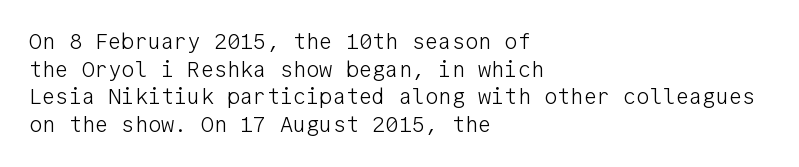
Q: Is the text bold? A: No.
Q: Is the text italic (slanted)? A: No, it is upright.
Q: Is the text underlined? A: No.
Q: How is the paragraph aligned? A: Left-aligned.
Q: Is the spacing between letters normal or unusually wide? A: Normal.
Q: Is the spacing between lines tight, normal or loose? A: Normal.
